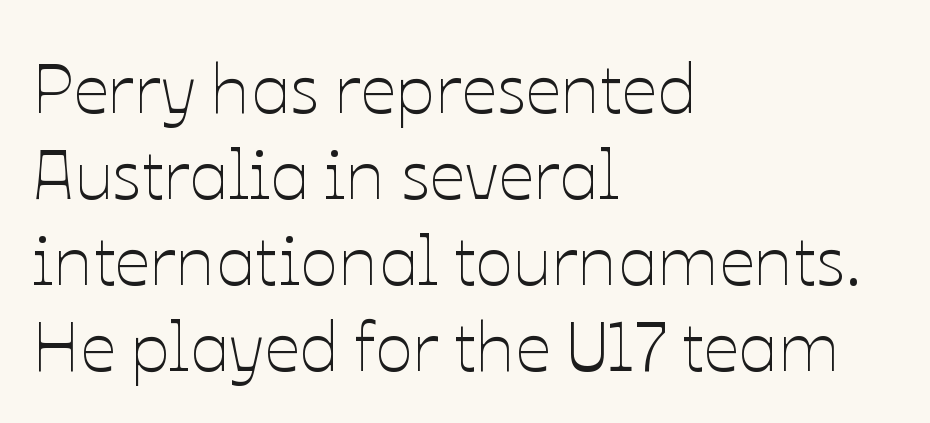
Q: Is the text bold? A: No.
Q: Is the text italic (slanted)? A: No, it is upright.
Q: Is the text underlined? A: No.
Q: How is the paragraph aligned? A: Left-aligned.
Q: Is the spacing between letters normal or unusually wide? A: Normal.
Q: Width (condensed, normal, or wide)? A: Normal.
Q: Stroke contrast? A: Low.
Q: x-height? A: Medium.
Q: Monospaced? A: No.
